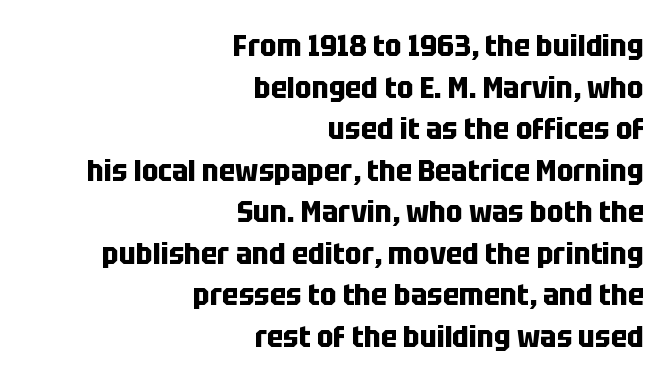
These lines are rendered in a variable-pitch font. The typeface chosen for these lines omits serifs. Descenders are the only things crossing below the line. Students, note that the glyphs here touch the page at normal intervals. Notice how thick the strokes are: this is what a full bold looks like. These lines sit exactly where default settings would place them.
